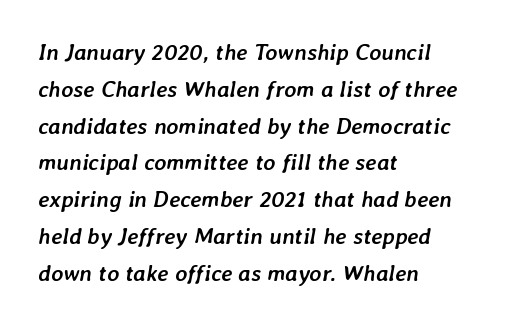
This block has exactly the height ordinary leading produces. Emphasis by weight is at full strength: bold. The rendering anchors every line to the left-hand side. The zone under the glyphs is completely vacant. The face used here is rendered with its standard letterfit. The rendering applies a slant to the glyphs.
